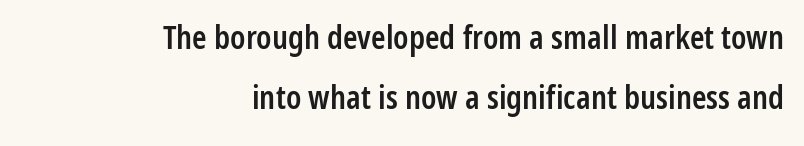
The image shows 33 px semibold, condensed sans-serif type, upright; set right-aligned, line spacing 1.82x, normal letter spacing, not underlined; low stroke contrast and a medium x-height.
